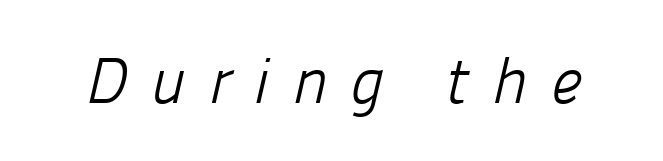
Stems and bowls with no extra thickness — not bold. The rendering uses natural spacing where letterforms have individual widths. Between one letter and the next there's a generous, obvious gap. The baseline area is clear. Serifs: no, the terminals of the letterforms are clean.
